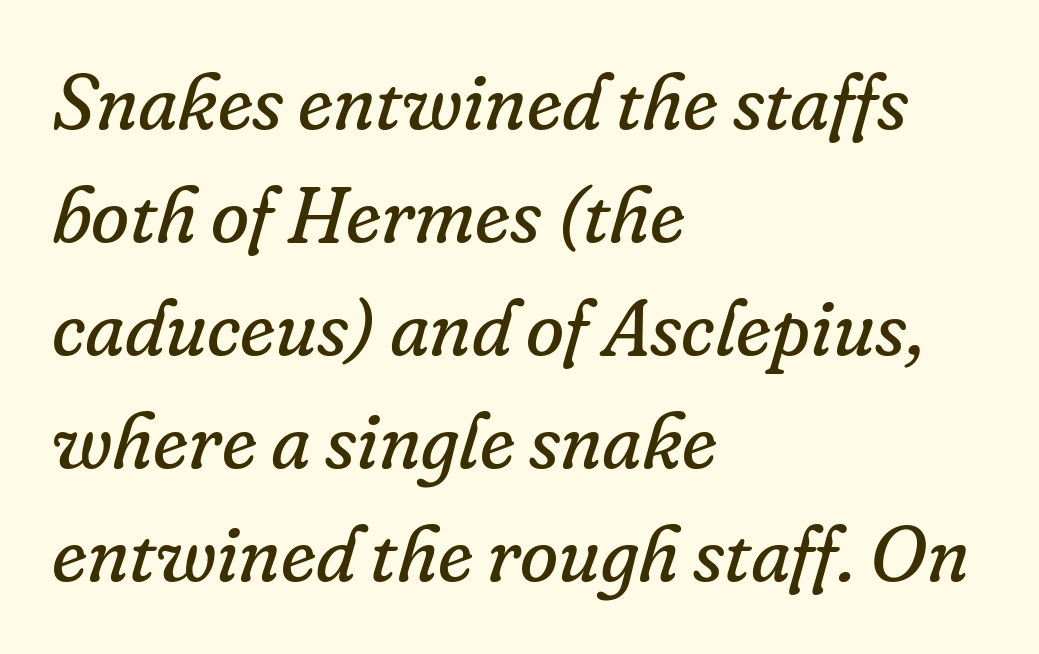
The image shows 78 px regular-weight serif type, italic (leaning right); set left-aligned, normal line spacing (1.45x), normal letter spacing, not underlined; low stroke contrast and a small x-height.
